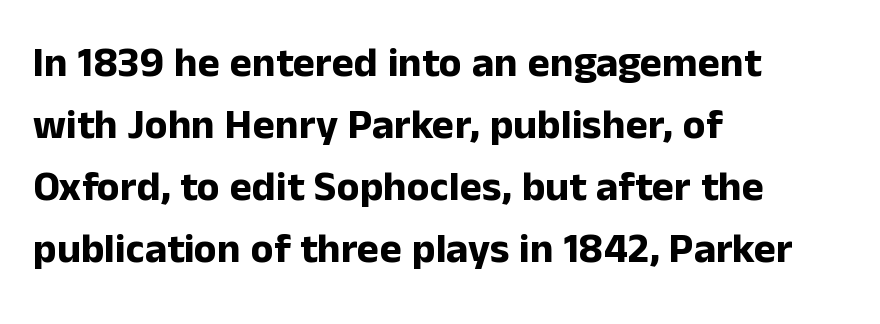
The image shows 42 px bold sans-serif type, upright; set left-aligned, normal line spacing (1.48x), normal letter spacing, not underlined; low stroke contrast and a medium x-height.
